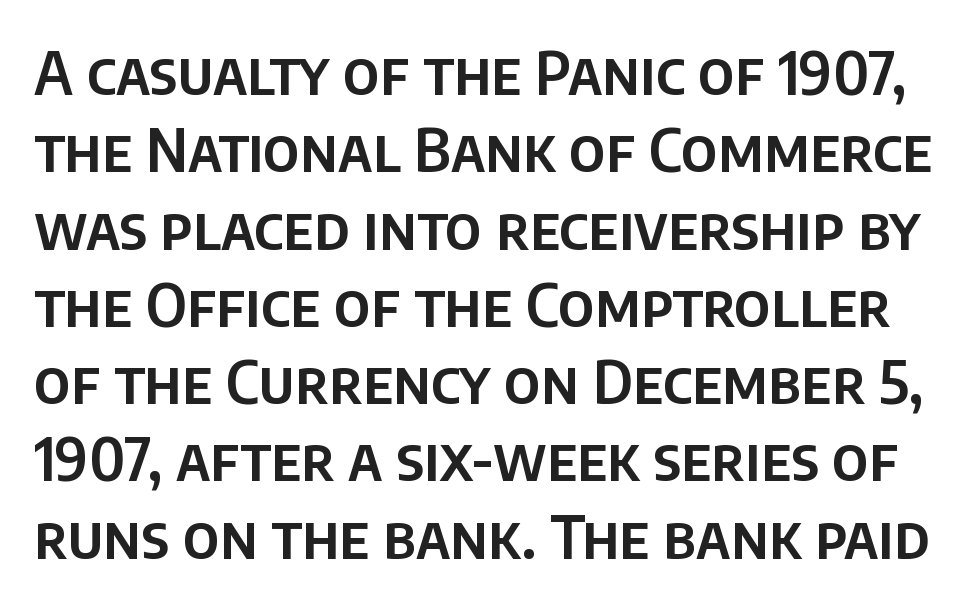
You could not count columns in this text — the font is proportionally spaced. What stands out about the letter spacing? Nothing — it is the standard amount. The lettering stays uniformly vertical, giving the passage a roman look. Grotesque or geometric, the face here clearly has no serifs. Plain, unruled lines of type. Interline gaps are of average width in this sample.
